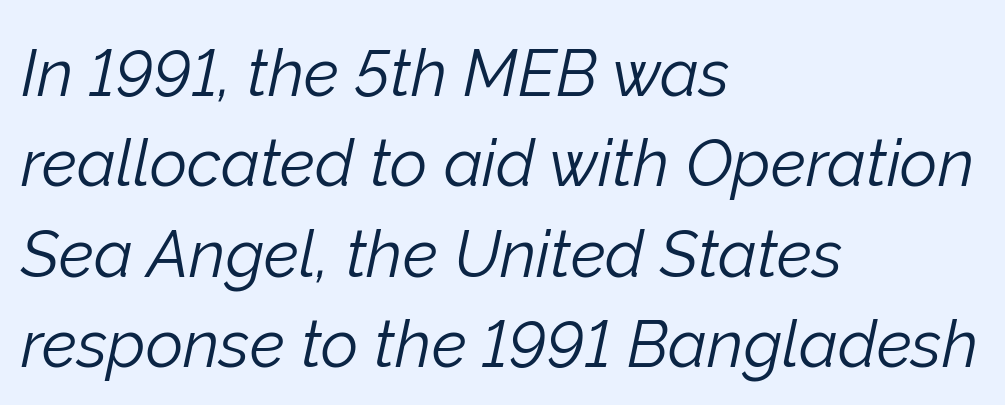
{"italic": "yes", "lean": "right", "slant_degrees": 12, "bold": "no", "weight": "light", "width": "normal", "stroke_contrast": "low", "x_height": "medium", "monospaced": "no", "underline": "no", "align": "left", "line_spacing": "normal", "line_spacing_ratio": 1.39, "letter_spacing": "normal", "letter_spacing_em": 0.0, "glyph_px": 65}
